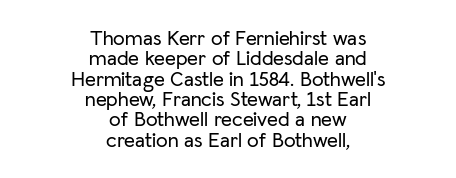
Letters rest on an invisible, unmarked baseline. Compared with a flush-left layout, this one balances lines on the center instead. Ordinary non-slanted type is in use. A typesetter would call this leading minimal, almost set solid. Glyph-to-glyph distance matches everyday printed text.
